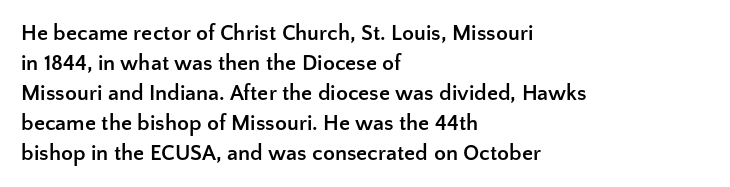
Italic: no, the glyphs are upright roman. Standard letterfit; no display-style spreading of the glyphs. Glance below the letters and you will spot only blank space. Its strokes are broad and dark, the hallmark of bold type.
